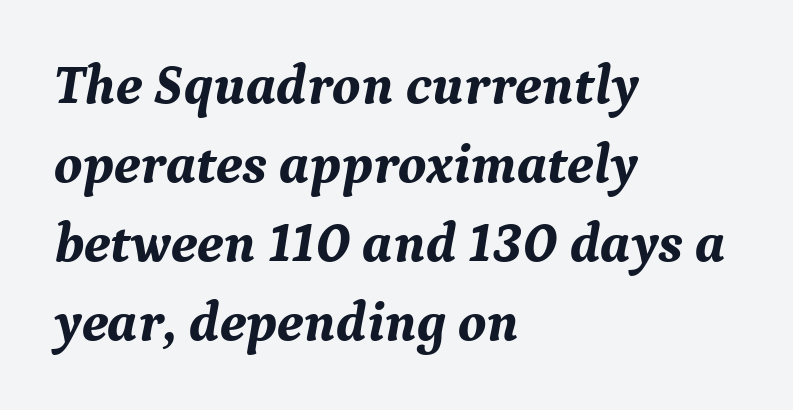
The image shows 56 px bold serif type, italic (leaning right); set left-aligned, normal line spacing (1.41x), normal letter spacing, not underlined; medium stroke contrast and a medium x-height.
